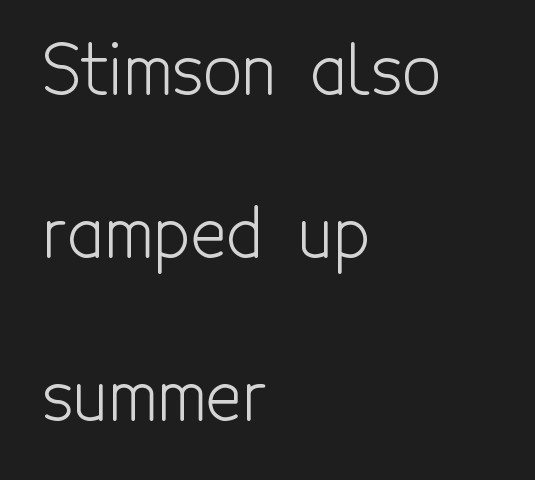
Q: Is the text bold? A: No.
Q: Is the text italic (slanted)? A: No, it is upright.
Q: Is the typeface a serif or a sans-serif typeface? A: Sans-serif.
Q: Is the text underlined? A: No.
Q: How is the paragraph aligned? A: Left-aligned.
Q: Is the spacing between letters normal or unusually wide? A: Normal.
Q: Is the spacing between lines tight, normal or loose? A: Loose.
Q: Width (condensed, normal, or wide)? A: Condensed.
Q: x-height? A: Medium.
Q: Monospaced? A: No.
